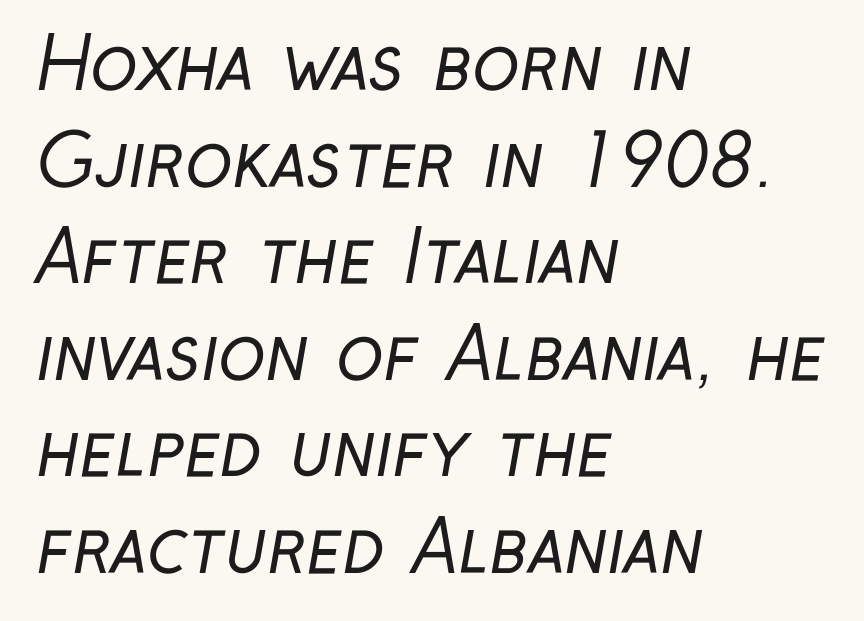
{"serif": "no", "bold": "no", "weight": "regular", "width": "condensed", "stroke_contrast": "low", "x_height": "medium", "monospaced": "no", "underline": "no", "align": "left", "line_spacing": "normal", "line_spacing_ratio": 1.36, "letter_spacing": "normal", "letter_spacing_em": 0.0, "glyph_px": 71}
